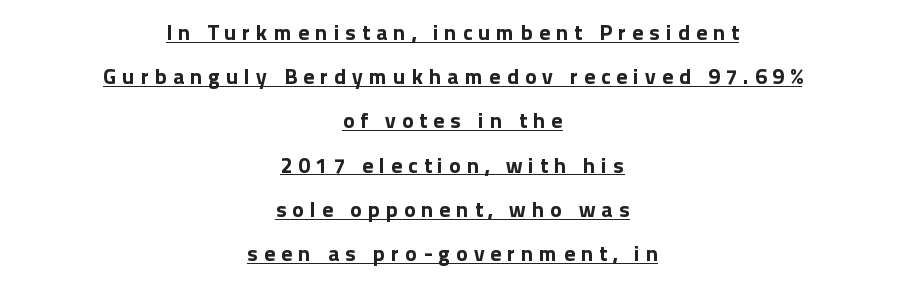
{"italic": "no", "bold": "yes", "underline": "yes", "align": "center", "line_spacing": "loose", "line_spacing_ratio": 2.01, "letter_spacing": "wide", "letter_spacing_em": 0.27, "glyph_px": 22}
